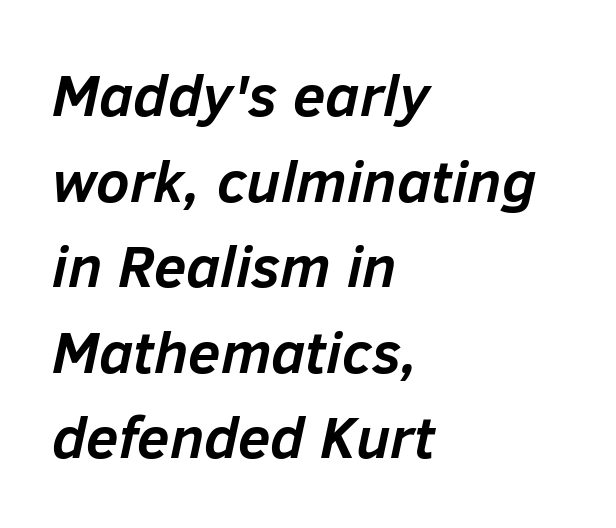
The image shows 59 px semibold type, italic (leaning right); set left-aligned, normal line spacing (1.45x), normal letter spacing, not underlined; low stroke contrast and a medium x-height.
